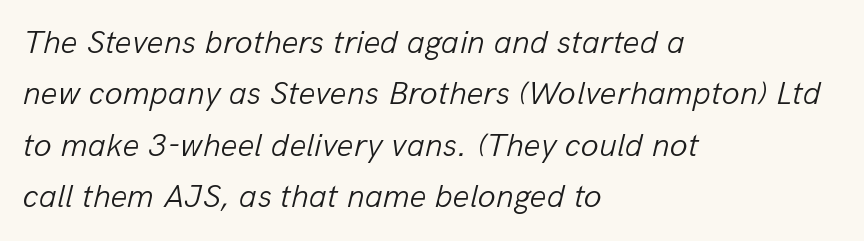
Q: Is the text bold? A: No.
Q: Is the text italic (slanted)? A: Yes, it leans right by about 13 degrees.
Q: Is the text underlined? A: No.
Q: How is the paragraph aligned? A: Left-aligned.
Q: Is the spacing between letters normal or unusually wide? A: Normal.
Q: Is the spacing between lines tight, normal or loose? A: Normal.
Q: Width (condensed, normal, or wide)? A: Normal.
Q: Stroke contrast? A: Low.
Q: x-height? A: Medium.
Q: Monospaced? A: No.
